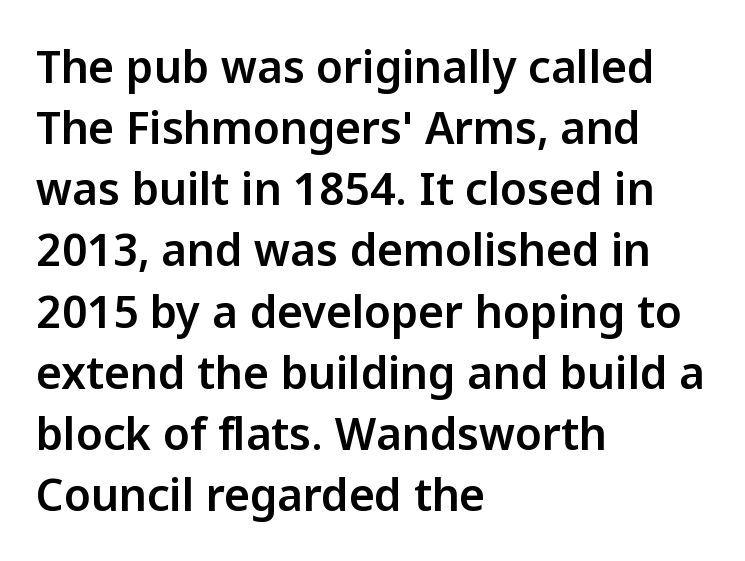
The glyphs in this specimen are sans serif. Bare-footed words on every line. Posture: upright roman. Does the copy run flush right? No — it runs flush left.
